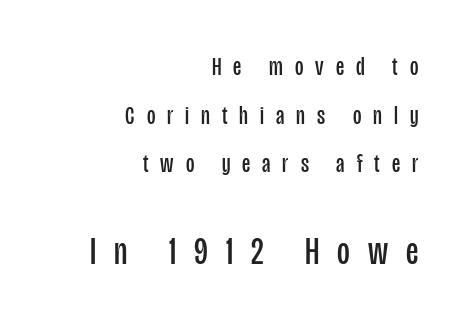
{"serif": "no", "italic": "no", "bold": "no", "weight": "regular", "width": "condensed", "stroke_contrast": "low", "x_height": "large", "monospaced": "no", "underline": "no", "align": "right", "line_spacing_ratio": 1.87, "letter_spacing": "wide", "letter_spacing_em": 0.46, "larger_block": "second", "size_ratio": 1.5, "glyph_px": 39}
